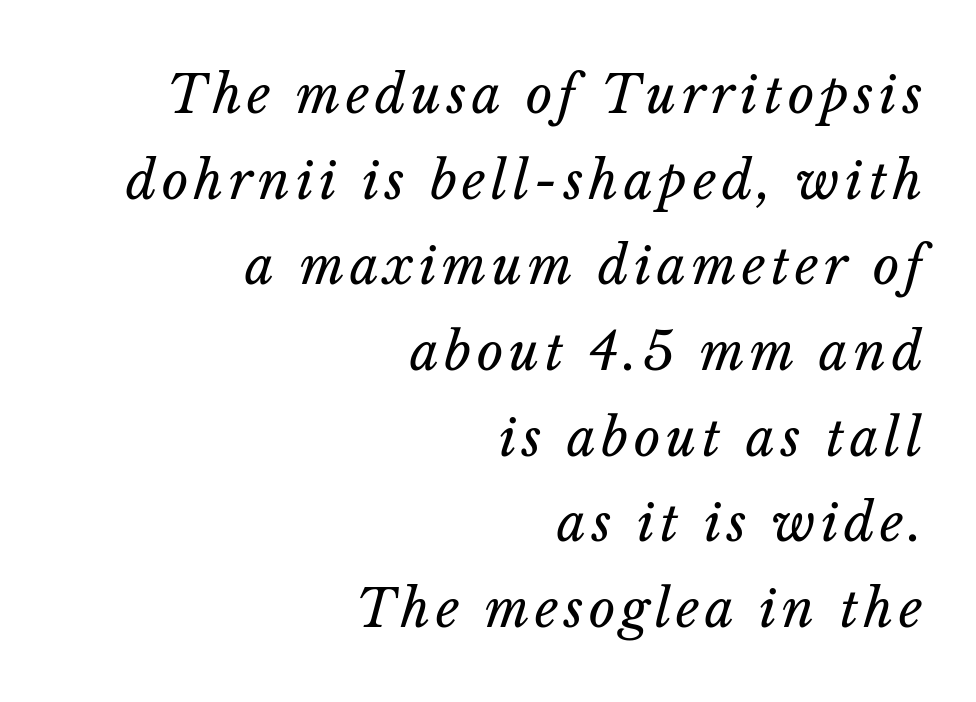
Q: Is the text bold? A: No.
Q: Is the text italic (slanted)? A: Yes, it leans right by about 14 degrees.
Q: Is the text underlined? A: No.
Q: How is the paragraph aligned? A: Right-aligned.
Q: Is the spacing between lines tight, normal or loose? A: Normal.
Q: Width (condensed, normal, or wide)? A: Normal.
Q: Stroke contrast? A: Low.
Q: x-height? A: Medium.
Q: Monospaced? A: No.
